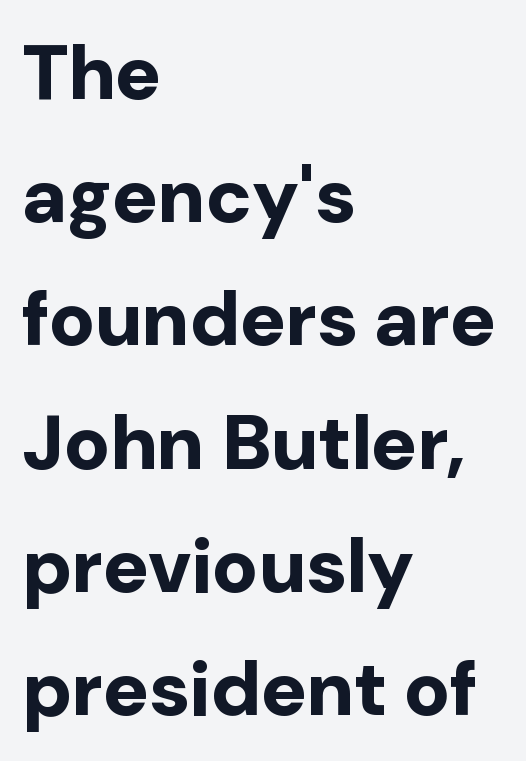
{"serif": "no", "italic": "no", "bold": "yes", "weight": "bold", "width": "normal", "stroke_contrast": "low", "x_height": "medium", "monospaced": "no", "underline": "no", "align": "left", "line_spacing": "normal", "line_spacing_ratio": 1.6, "letter_spacing": "normal", "letter_spacing_em": 0.0, "glyph_px": 77}
